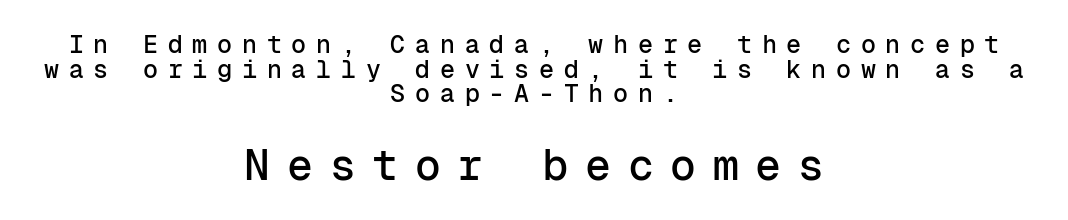
{"serif": "no", "italic": "no", "width": "normal", "stroke_contrast": "low", "x_height": "medium", "monospaced": "yes", "underline": "no", "align": "center", "line_spacing": "tight", "line_spacing_ratio": 0.99, "letter_spacing": "wide", "letter_spacing_em": 0.39, "larger_block": "second", "size_ratio": 1.72, "glyph_px": 43}
